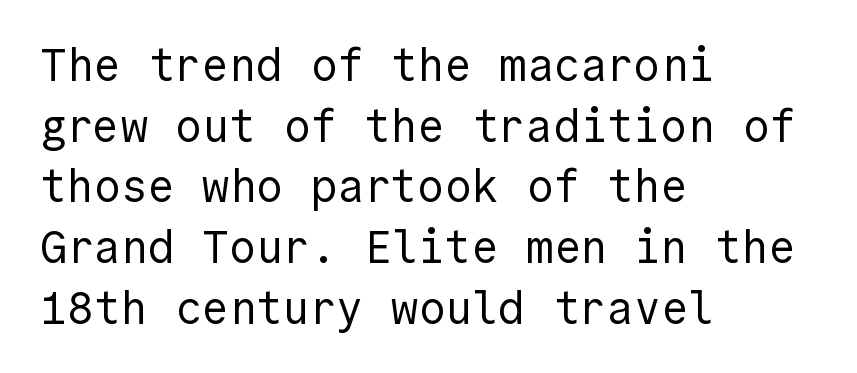
Regarding serifs, this sample does without them. Check the space under the baseline: it is left empty. The block of text has a typical density, with ordinary space between rows. Vertical stems look standard width or narrower in stroke. Here the glyphs are tracked normally, forming tight word shapes. Does the lettering tilt? It doesn't — this is upright.
